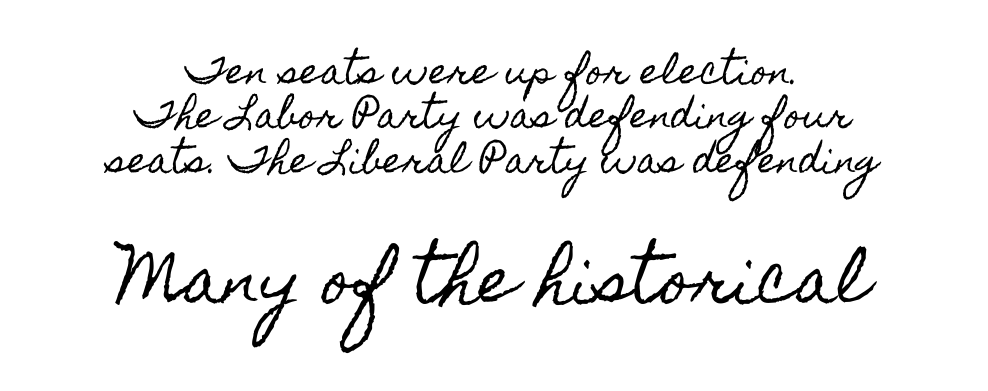
{"width": "condensed", "x_height": "small", "monospaced": "no", "underline": "no", "align": "center", "line_spacing": "normal", "line_spacing_ratio": 1.27, "letter_spacing": "normal", "letter_spacing_em": 0.0, "larger_block": "second", "size_ratio": 1.77, "glyph_px": 62}
